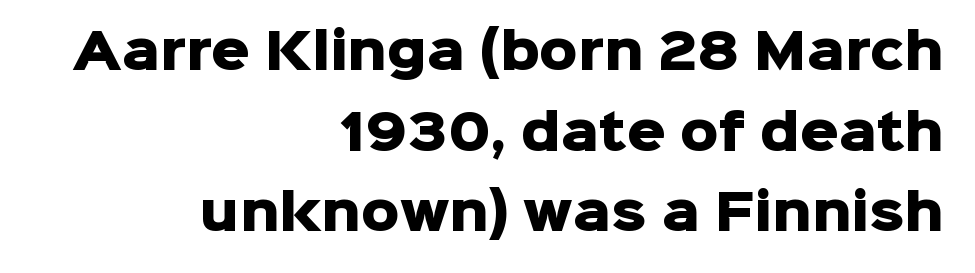
Serif or sans? Sans — the stroke terminals are bare. The passage shown is typed in a proportional face where columns would drift. Weight: bold. These lines keep a tight, regular rhythm from letter to letter. Each new line begins a customary step beneath the previous one.
